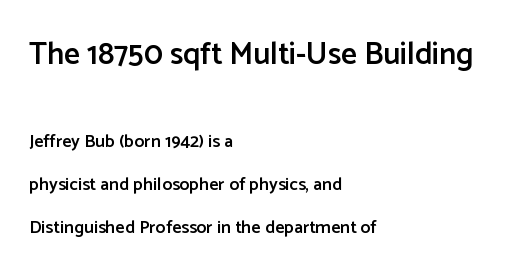
The image shows 31 px semibold sans-serif type, upright; set left-aligned, loose line spacing (2.37x), normal letter spacing, not underlined; the first (top) block is 1.72x larger; low stroke contrast and a medium x-height.
